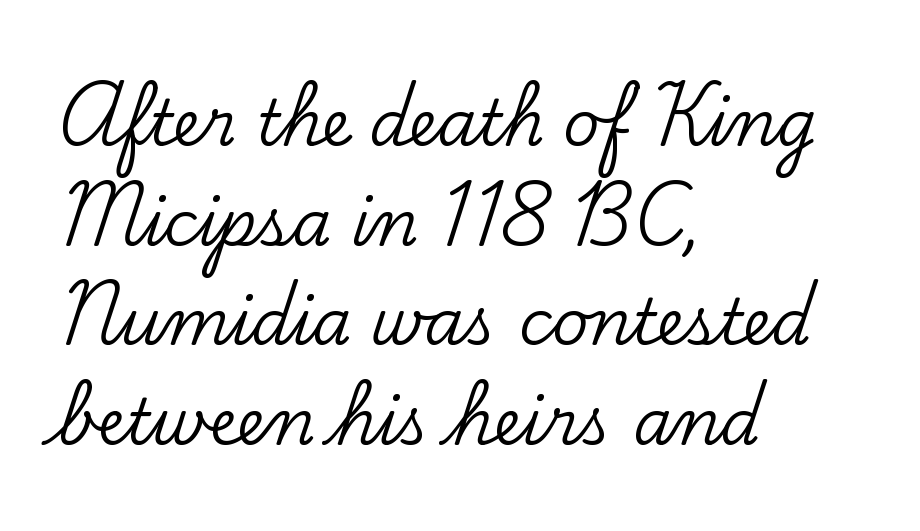
Type without underlining. Spacing verdict: proportional, widths tailored to each character. The line texture is even and compact thanks to regular tracking. Baseline-to-baseline distance is the conventional proportion of letter height.
